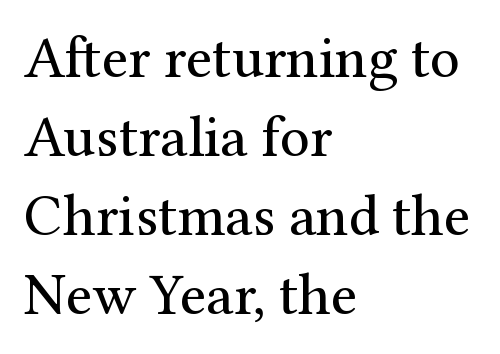
The image shows 59 px regular-weight serif type, upright; set left-aligned, normal line spacing (1.34x), normal letter spacing, not underlined; medium stroke contrast and a medium x-height.
